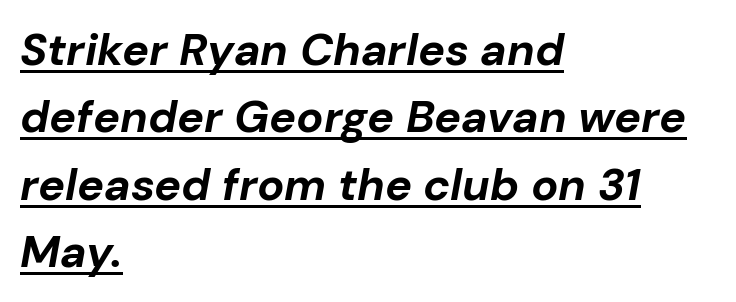
Q: Is the text bold? A: Yes.
Q: Is the text italic (slanted)? A: Yes, it leans right by about 10 degrees.
Q: Is the text underlined? A: Yes.
Q: How is the paragraph aligned? A: Left-aligned.
Q: Is the spacing between letters normal or unusually wide? A: Normal.
Q: Is the spacing between lines tight, normal or loose? A: Normal.
Q: Width (condensed, normal, or wide)? A: Normal.
Q: Stroke contrast? A: Low.
Q: x-height? A: Medium.
Q: Monospaced? A: No.
